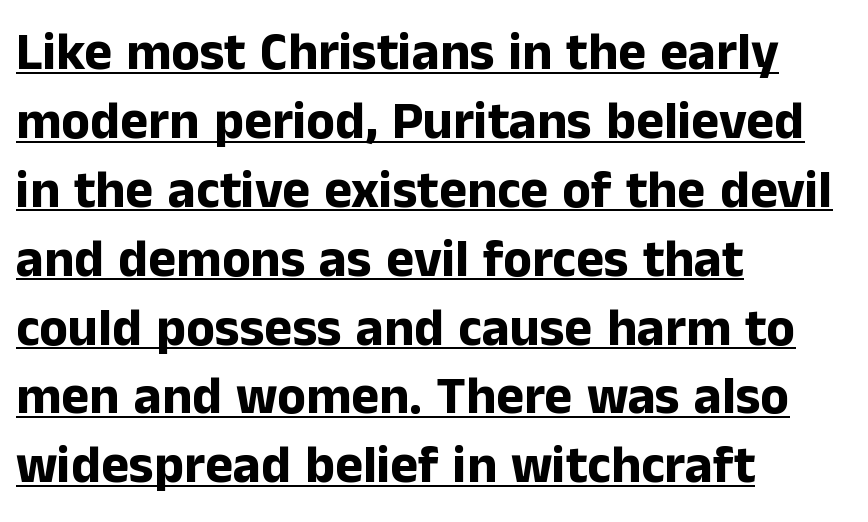
Q: Is the text bold? A: Yes.
Q: Is the text italic (slanted)? A: No, it is upright.
Q: Is the typeface a serif or a sans-serif typeface? A: Sans-serif.
Q: Is the text underlined? A: Yes.
Q: How is the paragraph aligned? A: Left-aligned.
Q: Is the spacing between letters normal or unusually wide? A: Normal.
Q: Is the spacing between lines tight, normal or loose? A: Normal.
Q: Width (condensed, normal, or wide)? A: Normal.
Q: Stroke contrast? A: Low.
Q: x-height? A: Medium.
Q: Monospaced? A: No.
